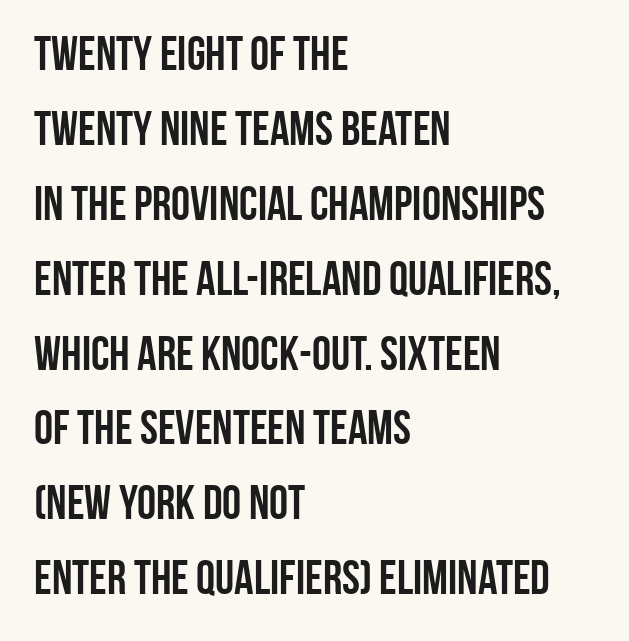
{"serif": "no", "italic": "no", "bold": "yes", "weight": "semibold", "width": "condensed", "stroke_contrast": "low", "x_height": "large", "monospaced": "no", "underline": "no", "align": "left", "line_spacing": "normal", "line_spacing_ratio": 1.56, "letter_spacing": "normal", "letter_spacing_em": 0.0, "glyph_px": 48}
